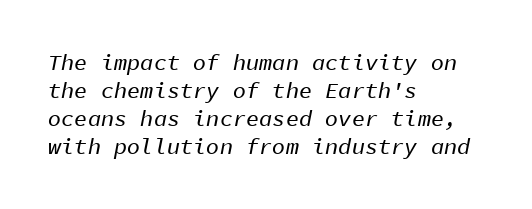
Short note: letters normally spaced. The passage is arranged the way most books set body copy — flush left. Underlining? Definitely not there. Honestly, the row spacing looks completely unremarkable. If you drew a line through each stem, it would be angled.
